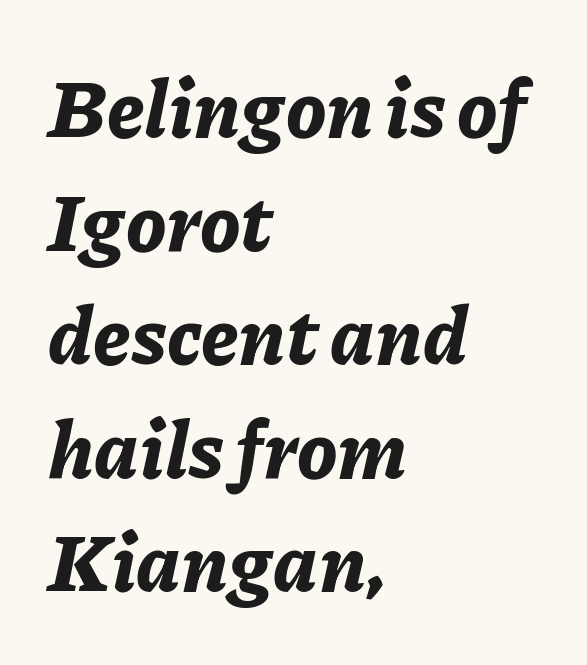
{"italic": "yes", "lean": "right", "slant_degrees": 11, "bold": "yes", "weight": "bold", "width": "normal", "stroke_contrast": "low", "x_height": "medium", "monospaced": "no", "underline": "no", "align": "left", "line_spacing": "normal", "line_spacing_ratio": 1.42, "letter_spacing": "normal", "letter_spacing_em": 0.0, "glyph_px": 80}
